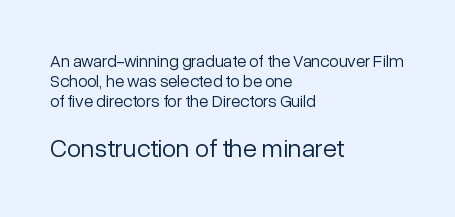
{"italic": "no", "bold": "no", "underline": "no", "align": "left", "line_spacing_ratio": 1.18, "letter_spacing": "normal", "letter_spacing_em": 0.0, "larger_block": "second", "size_ratio": 1.53, "glyph_px": 26}
